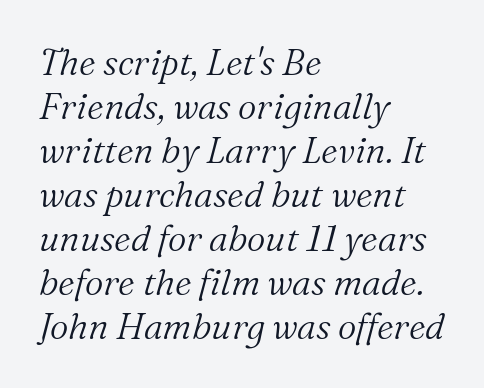
{"serif": "yes", "italic": "yes", "lean": "right", "slant_degrees": 16, "bold": "no", "weight": "light", "width": "normal", "stroke_contrast": "medium", "x_height": "medium", "monospaced": "no", "underline": "no", "align": "left", "line_spacing_ratio": 1.22, "letter_spacing": "normal", "letter_spacing_em": 0.0, "glyph_px": 36}
